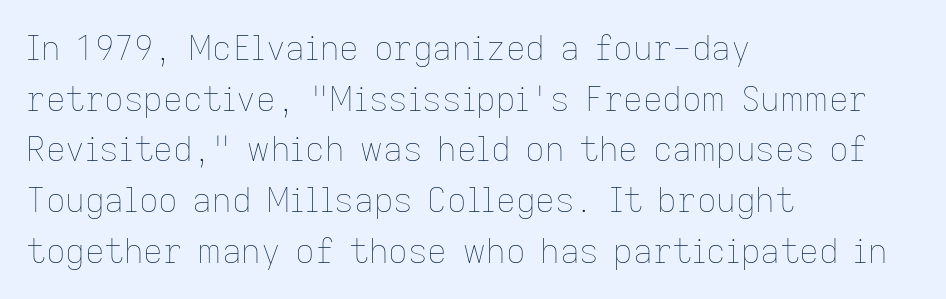
Q: Is the text bold? A: No.
Q: Is the text italic (slanted)? A: No, it is upright.
Q: Is the text underlined? A: No.
Q: How is the paragraph aligned? A: Left-aligned.
Q: Is the spacing between letters normal or unusually wide? A: Normal.
Q: Is the spacing between lines tight, normal or loose? A: Normal.
Q: Width (condensed, normal, or wide)? A: Normal.
Q: Stroke contrast? A: Low.
Q: x-height? A: Medium.
Q: Monospaced? A: No.
